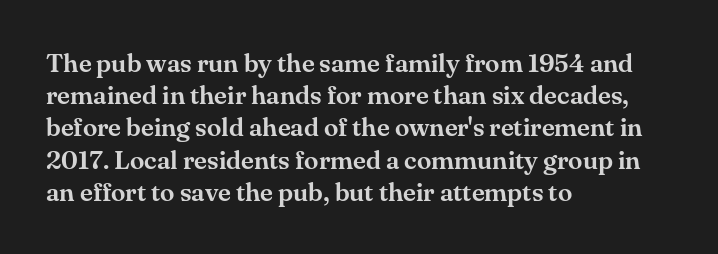
{"italic": "no", "underline": "no", "align": "left", "line_spacing_ratio": 1.24, "letter_spacing": "normal", "letter_spacing_em": 0.0, "glyph_px": 26}
